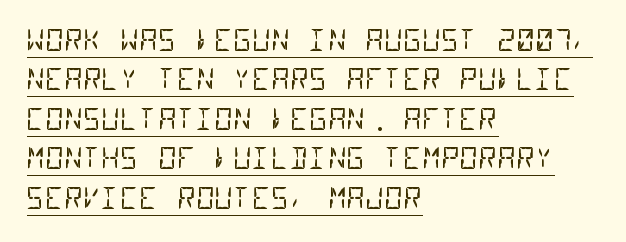
Ink coverage per letter is moderate at most. Is the block centered? No — it sits flush against the left margin. Regarding serifs, this sample does without them. Evenly set lines give the paragraph a standard silhouette. Is this a fixed-width face? Yes — each glyph sits in an identical cell.
